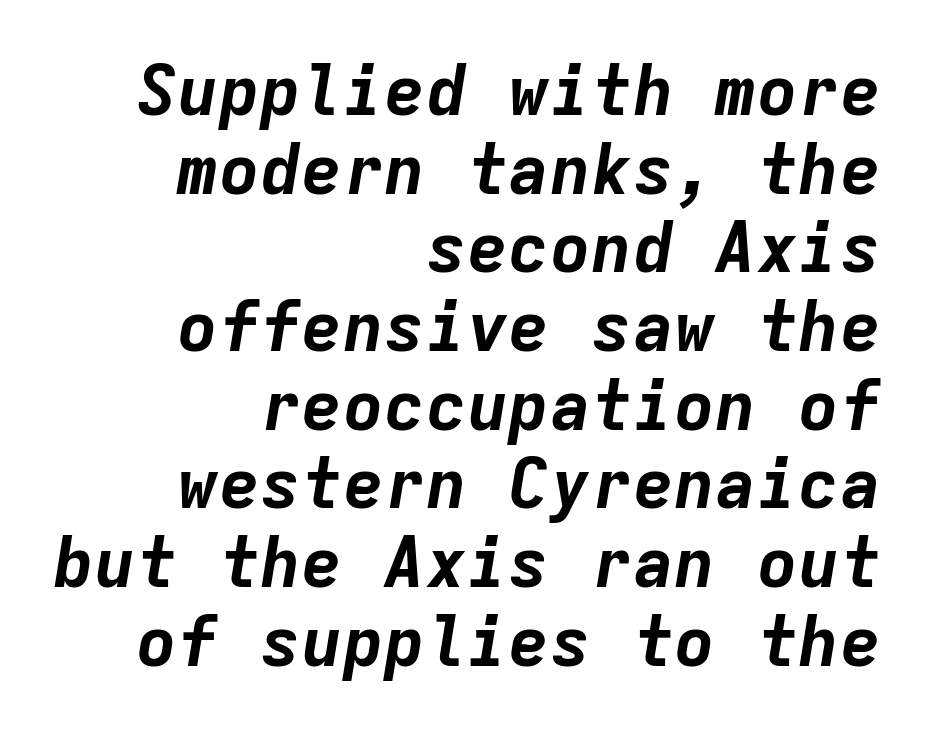
Q: Is the text bold? A: Yes.
Q: Is the text italic (slanted)? A: Yes, it leans right by about 9 degrees.
Q: Is the text underlined? A: No.
Q: How is the paragraph aligned? A: Right-aligned.
Q: Is the spacing between letters normal or unusually wide? A: Normal.
Q: Is the spacing between lines tight, normal or loose? A: Tight.
Q: Width (condensed, normal, or wide)? A: Normal.
Q: Stroke contrast? A: Low.
Q: x-height? A: Medium.
Q: Monospaced? A: Yes.
